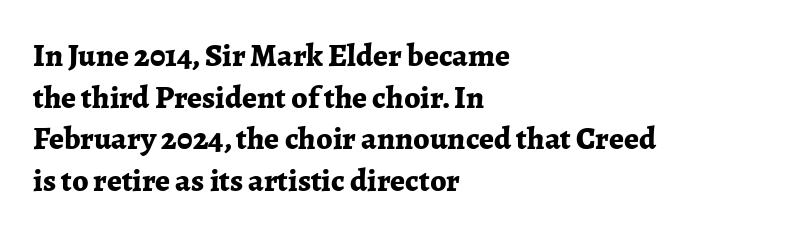
In terms of letterspacing, this is plain default setting. A typesetter would label this face a serif. A typesetter would call this proportional, since set widths differ per character. Regular leading. You can tell it's not italic because the verticals are truly vertical. Which margin do the lines hug? The left one — the right edge is uneven.
